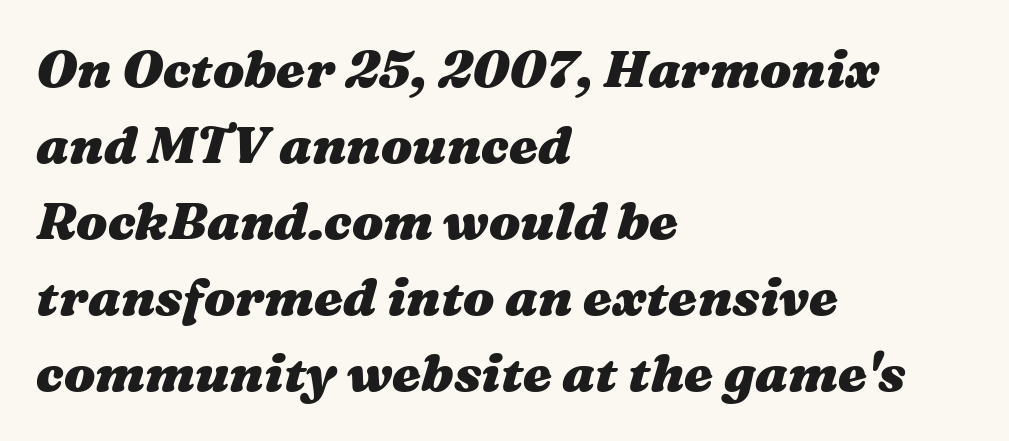
Q: Is the text bold? A: Yes.
Q: Is the text italic (slanted)? A: Yes, it leans right by about 16 degrees.
Q: Is the text underlined? A: No.
Q: How is the paragraph aligned? A: Left-aligned.
Q: Is the spacing between letters normal or unusually wide? A: Normal.
Q: Is the spacing between lines tight, normal or loose? A: Normal.
Q: Width (condensed, normal, or wide)? A: Wide.
Q: Stroke contrast? A: Medium.
Q: x-height? A: Medium.
Q: Monospaced? A: No.
